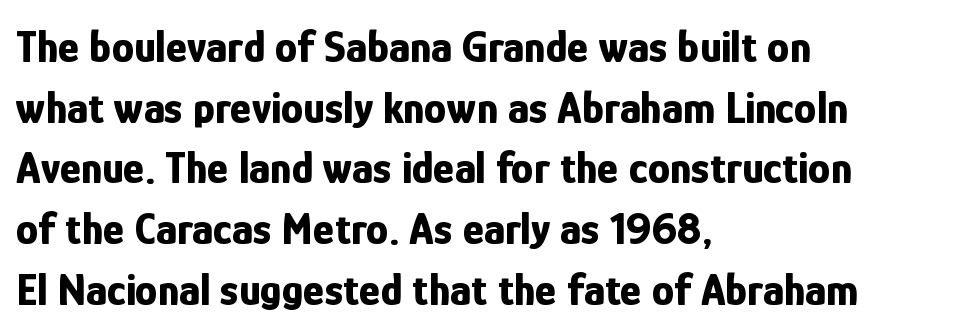
The image shows 45 px bold, condensed sans-serif type, upright; set left-aligned, normal line spacing (1.35x), normal letter spacing, not underlined; low stroke contrast and a medium x-height.
